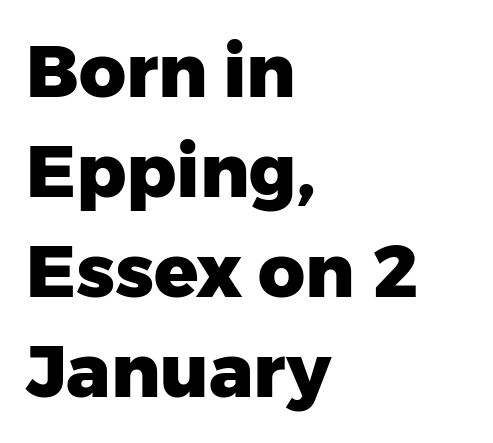
Q: Is the text bold? A: Yes.
Q: Is the text italic (slanted)? A: No, it is upright.
Q: Is the typeface a serif or a sans-serif typeface? A: Sans-serif.
Q: Is the text underlined? A: No.
Q: How is the paragraph aligned? A: Left-aligned.
Q: Is the spacing between letters normal or unusually wide? A: Normal.
Q: Is the spacing between lines tight, normal or loose? A: Normal.
Q: Width (condensed, normal, or wide)? A: Normal.
Q: Stroke contrast? A: Low.
Q: x-height? A: Medium.
Q: Monospaced? A: No.
